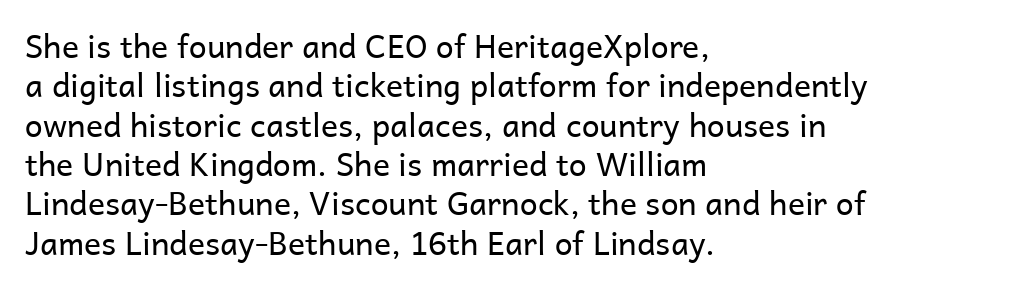
Nothing heavy about these letters — not bold at all. Each row of text sits above clean, open space. A student would call this left alignment; a typographer would say flush left, rag right. No feet cap the strokes, marking this as sans-serif type.
